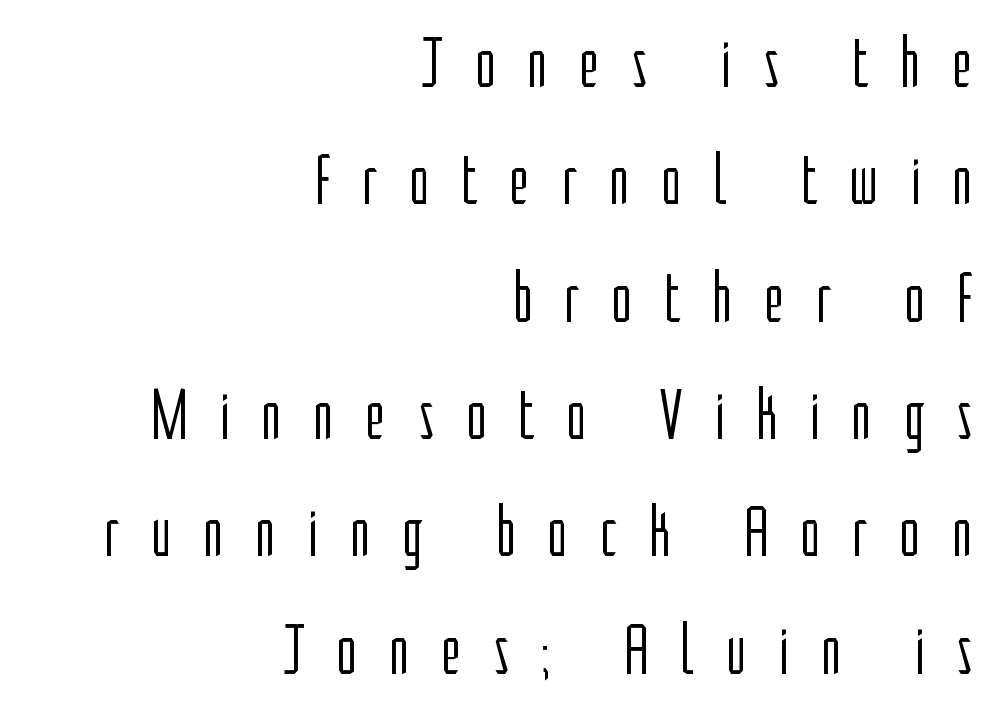
The image shows 72 px light, condensed sans-serif type, upright; set right-aligned, normal line spacing (1.63x), unusually wide letter spacing (+0.43 em), not underlined; low stroke contrast and a medium x-height.
